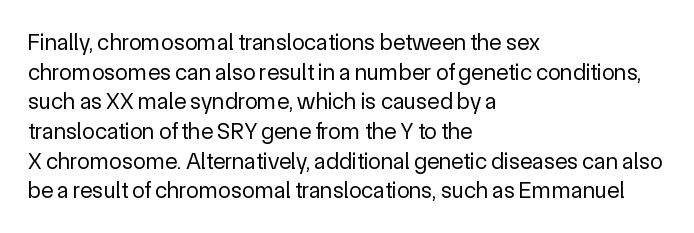
The lines sit at an ordinary, default distance from one another. The rag falls on the right side of this text block. The characters are drawn with everyday or finer stroke widths. Descender tails drop into unmarked territory.
